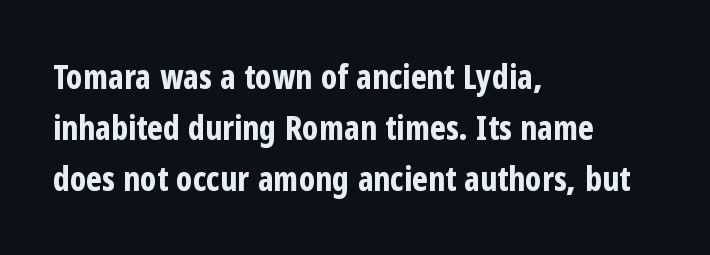
Q: Is the text bold? A: Yes.
Q: Is the text italic (slanted)? A: No, it is upright.
Q: Is the typeface a serif or a sans-serif typeface? A: Sans-serif.
Q: Is the text underlined? A: No.
Q: How is the paragraph aligned? A: Left-aligned.
Q: Is the spacing between letters normal or unusually wide? A: Normal.
Q: Is the spacing between lines tight, normal or loose? A: Normal.
Q: Width (condensed, normal, or wide)? A: Condensed.
Q: Stroke contrast? A: Low.
Q: x-height? A: Medium.
Q: Monospaced? A: No.
